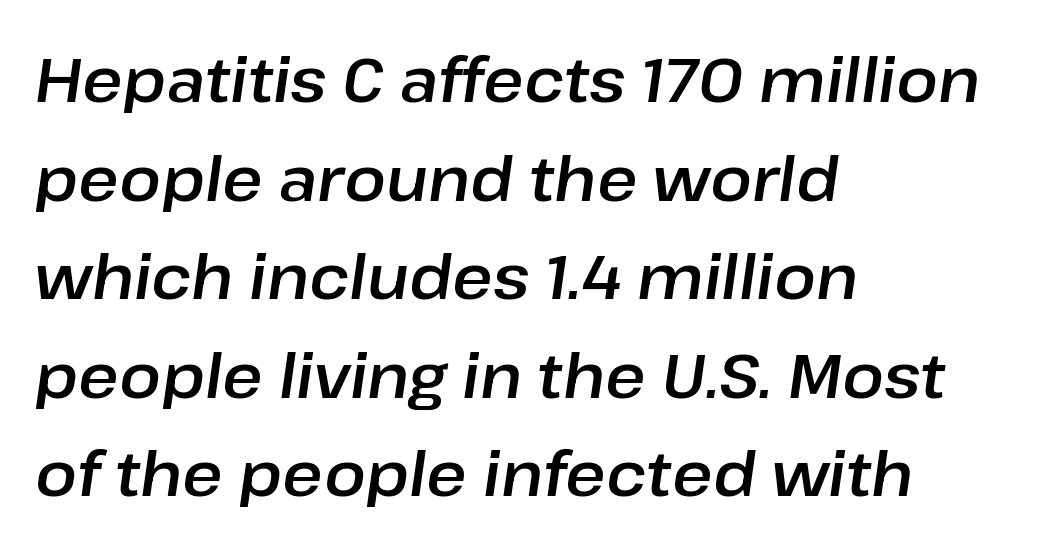
{"italic": "yes", "lean": "right", "slant_degrees": 8, "width": "normal", "stroke_contrast": "low", "x_height": "medium", "monospaced": "no", "underline": "no", "align": "left", "line_spacing": "normal", "line_spacing_ratio": 1.59, "letter_spacing": "normal", "letter_spacing_em": 0.0, "glyph_px": 62}
